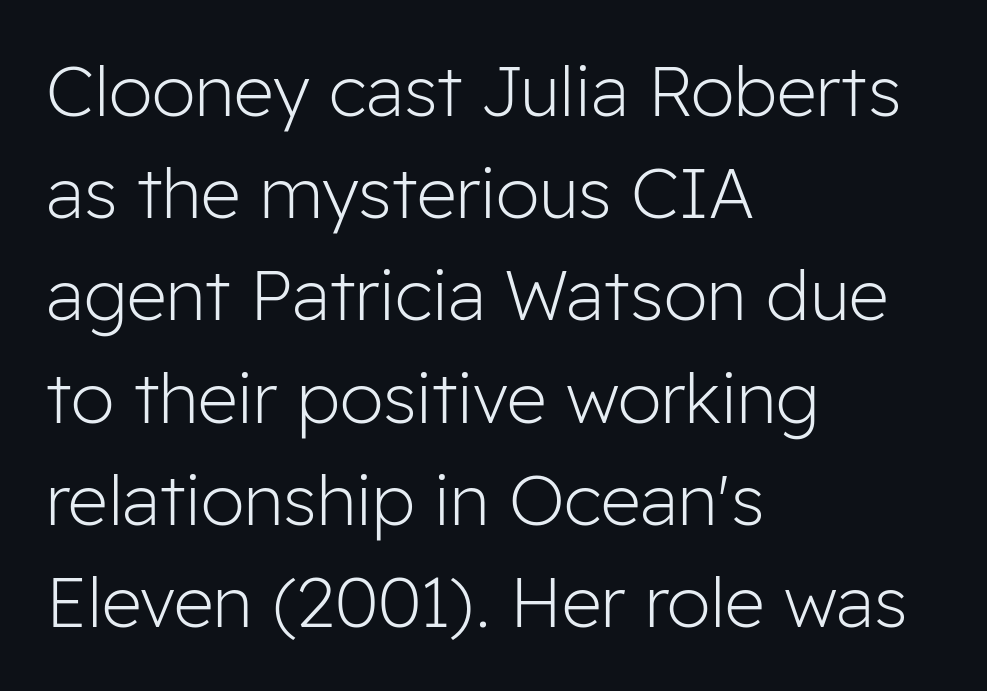
Q: Is the text bold? A: No.
Q: Is the text italic (slanted)? A: No, it is upright.
Q: Is the typeface a serif or a sans-serif typeface? A: Sans-serif.
Q: Is the text underlined? A: No.
Q: How is the paragraph aligned? A: Left-aligned.
Q: Is the spacing between letters normal or unusually wide? A: Normal.
Q: Is the spacing between lines tight, normal or loose? A: Normal.
Q: Width (condensed, normal, or wide)? A: Normal.
Q: Stroke contrast? A: Low.
Q: x-height? A: Medium.
Q: Monospaced? A: No.
